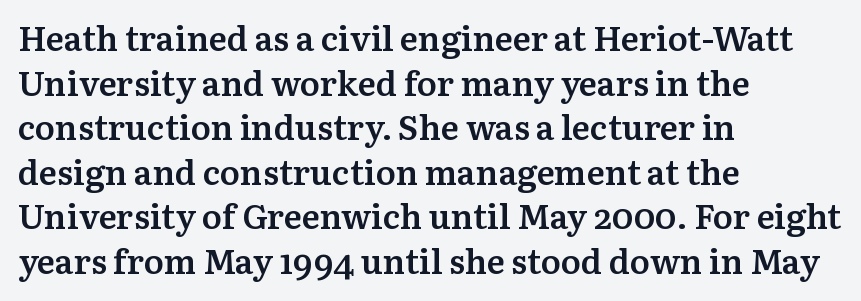
The image shows 34 px semibold serif type, upright; set left-aligned, normal line spacing (1.31x), normal letter spacing, not underlined; medium stroke contrast and a medium x-height.
